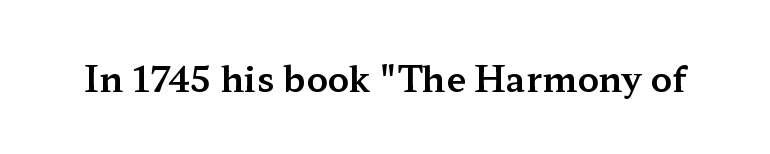
Q: Is the text italic (slanted)? A: No, it is upright.
Q: Is the typeface a serif or a sans-serif typeface? A: Serif.
Q: Is the text underlined? A: No.
Q: Is the spacing between letters normal or unusually wide? A: Normal.
Q: Width (condensed, normal, or wide)? A: Wide.
Q: Stroke contrast? A: Medium.
Q: x-height? A: Medium.
Q: Monospaced? A: No.
